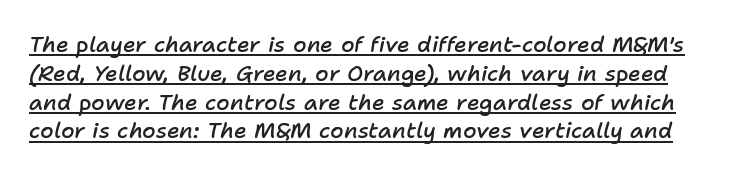
The image shows 22 px text type, italic (leaning right); set normal line spacing (1.31x), normal letter spacing, underlined.
